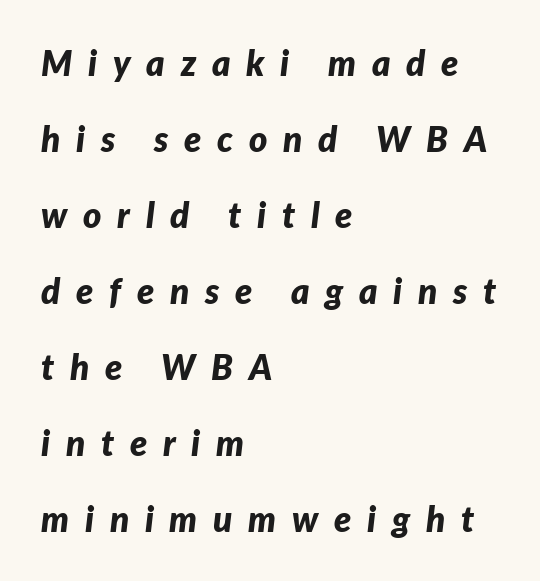
The image shows 35 px bold type, italic (leaning right); set left-aligned, loose line spacing (2.17x), unusually wide letter spacing (+0.45 em), not underlined; low stroke contrast and a medium x-height.
